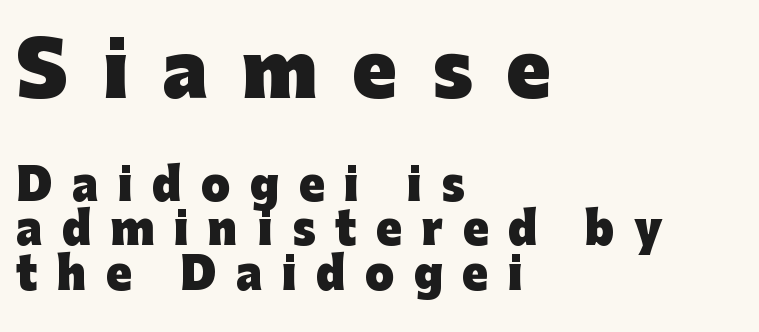
This rendering employs a face without finishing strokes, i.e., a sans-serif. Spacing verdict: proportional, widths tailored to each character. The area under the type is left untouched. Substantial extra tracking has been applied to these lines. Summary of weight: heavy, a full bold. Left-aligned paragraph, ragged on the right.
